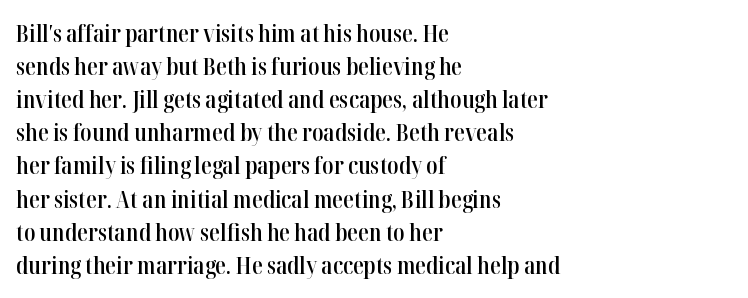
{"italic": "no", "bold": "semi", "underline": "no", "align": "left", "line_spacing": "normal", "line_spacing_ratio": 1.38, "letter_spacing": "normal", "letter_spacing_em": 0.0, "glyph_px": 24}
